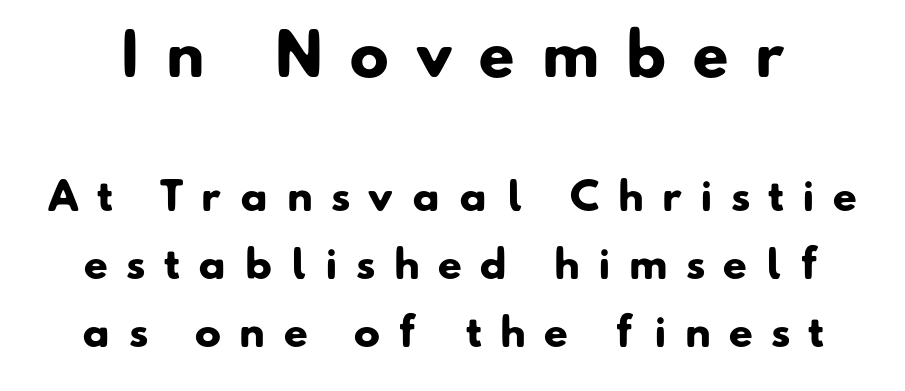
The words here are not underlined. Caption: bold face, heavy strokes. The type is letterspaced generously, with wide tracking. Varying glyph widths throughout — classic text-font behaviour. You get the large type first, then a drop to smaller type.
